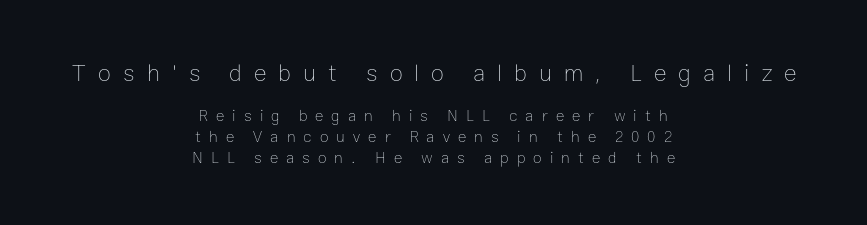
The image shows 24 px text type, upright; set centered, normal line spacing (1.3x), unusually wide letter spacing (+0.5 em), not underlined; the first (top) block is 1.5x larger.
